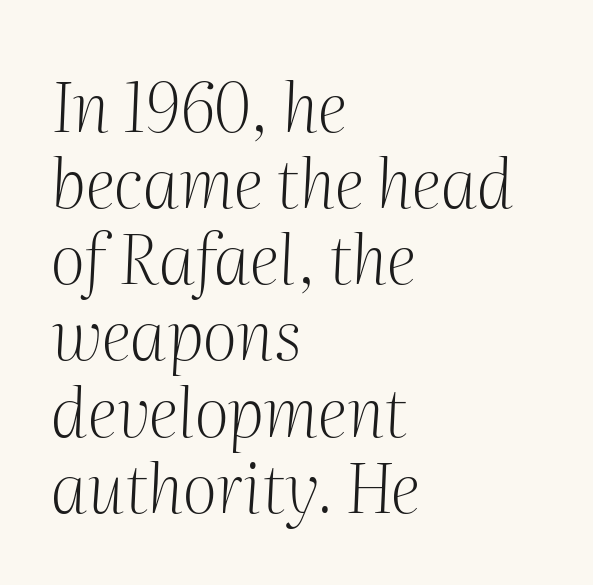
Between one letter and the next there's only the usual sliver of space. Spacing verdict: proportional, widths tailored to each character. If you drew a line through each stem, it would be angled. Is this a heavy cut? Hardly; it is regular or lighter. A typesetter would call this leading minimal, almost set solid.
